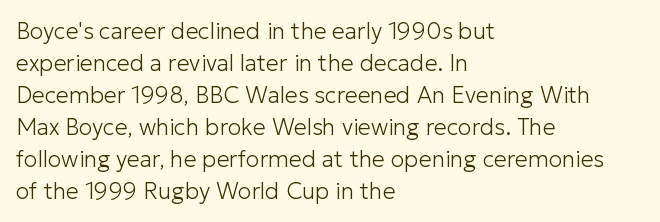
Caption: standard tracking, unaltered. Does the leading feel generous? No, just average. The lines are quadded left. Check the space under the baseline: it is left empty.
